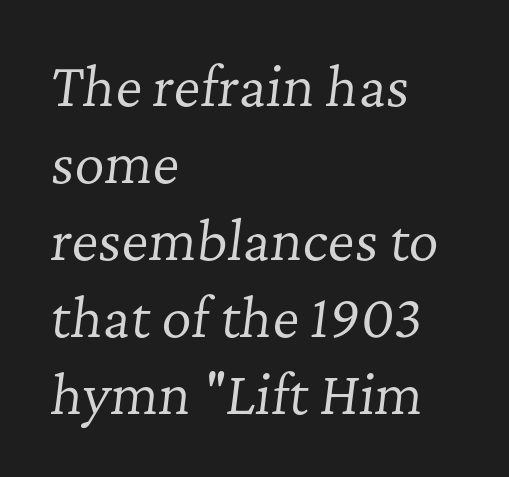
Caption: standard tracking, unaltered. The rendering uses natural spacing where letterforms have individual widths. This is not heavy type; no bold has been used. Is the type slanted? Yes — the strokes lean at a clear angle. Summary of vertical rhythm: regular, with standard interline spacing. What kind of face is this? One with serifs.
